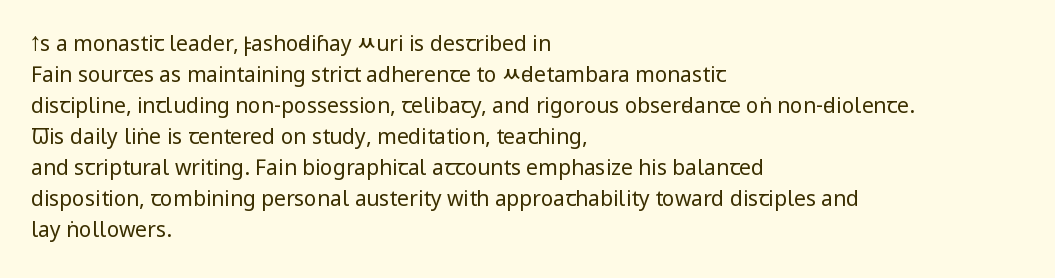
Q: Is the text bold? A: No.
Q: Is the text italic (slanted)? A: No, it is upright.
Q: Is the text underlined? A: No.
Q: How is the paragraph aligned? A: Left-aligned.
Q: Is the spacing between letters normal or unusually wide? A: Normal.
Q: Is the spacing between lines tight, normal or loose? A: Normal.
